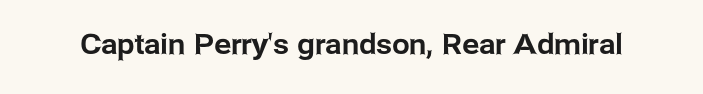
The image shows 28 px sans-serif type, upright; set normal letter spacing, not underlined; low stroke contrast and a medium x-height.
